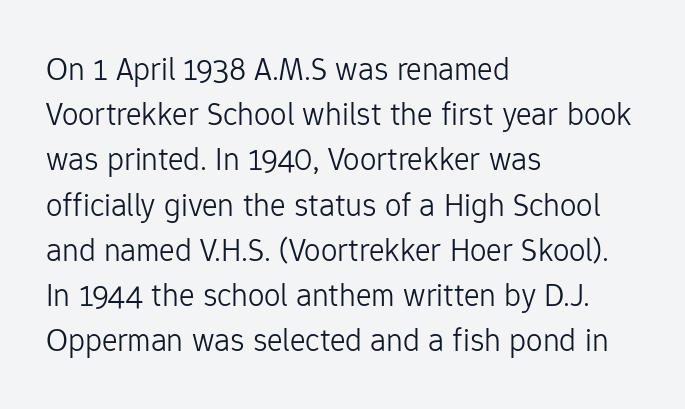
{"serif": "no", "italic": "no", "bold": "no", "weight": "light", "width": "normal", "stroke_contrast": "low", "x_height": "medium", "monospaced": "no", "underline": "no", "align": "left", "line_spacing": "normal", "line_spacing_ratio": 1.37, "letter_spacing": "normal", "letter_spacing_em": 0.0, "glyph_px": 33}
